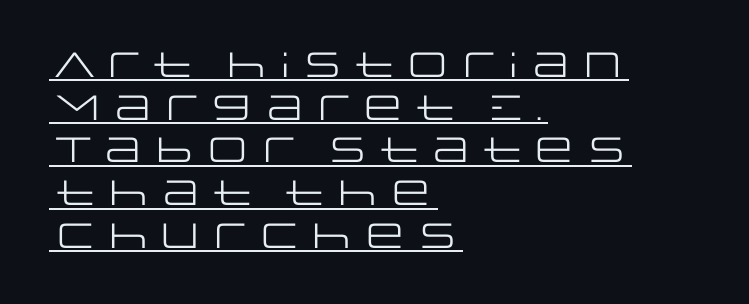
Q: Is the text bold? A: No.
Q: Is the text italic (slanted)? A: No, it is upright.
Q: Is the typeface a serif or a sans-serif typeface? A: Sans-serif.
Q: Is the text underlined? A: Yes.
Q: How is the paragraph aligned? A: Left-aligned.
Q: Is the spacing between letters normal or unusually wide? A: Normal.
Q: Width (condensed, normal, or wide)? A: Wide.
Q: Stroke contrast? A: Low.
Q: x-height? A: Large.
Q: Monospaced? A: No.
